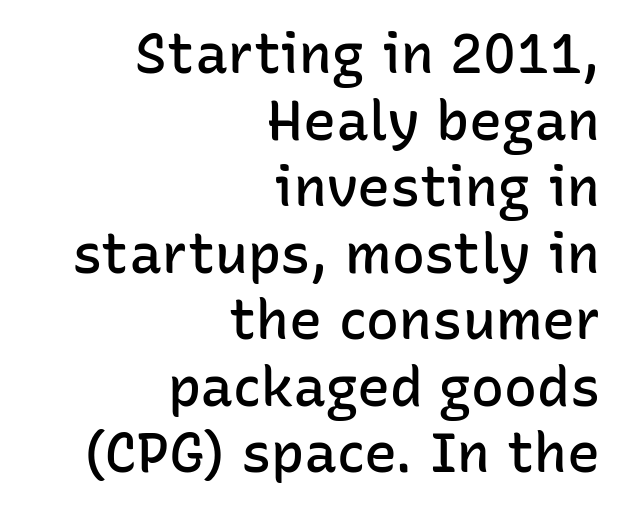
{"serif": "no", "italic": "no", "bold": "semi", "weight": "semibold", "width": "normal", "stroke_contrast": "low", "x_height": "medium", "monospaced": "no", "underline": "no", "align": "right", "line_spacing_ratio": 1.21, "letter_spacing": "normal", "letter_spacing_em": 0.0, "glyph_px": 55}
